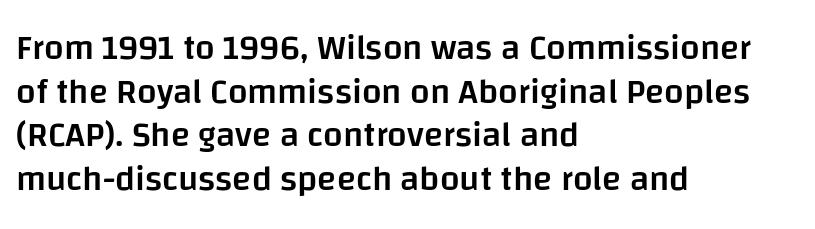
Q: Is the text bold? A: Semi-bold.
Q: Is the text italic (slanted)? A: No, it is upright.
Q: Is the typeface a serif or a sans-serif typeface? A: Sans-serif.
Q: Is the text underlined? A: No.
Q: How is the paragraph aligned? A: Left-aligned.
Q: Is the spacing between letters normal or unusually wide? A: Normal.
Q: Is the spacing between lines tight, normal or loose? A: Normal.
Q: Width (condensed, normal, or wide)? A: Normal.
Q: Stroke contrast? A: Low.
Q: x-height? A: Large.
Q: Monospaced? A: No.
